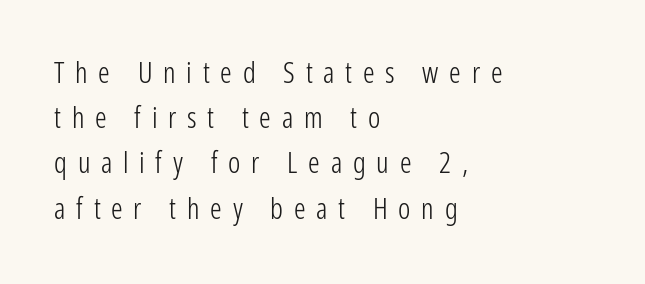
Q: Is the text bold? A: No.
Q: Is the text italic (slanted)? A: No, it is upright.
Q: Is the typeface a serif or a sans-serif typeface? A: Sans-serif.
Q: Is the text underlined? A: No.
Q: How is the paragraph aligned? A: Left-aligned.
Q: Is the spacing between letters normal or unusually wide? A: Unusually wide.
Q: Is the spacing between lines tight, normal or loose? A: Normal.
Q: Width (condensed, normal, or wide)? A: Condensed.
Q: Stroke contrast? A: Low.
Q: x-height? A: Medium.
Q: Monospaced? A: No.
